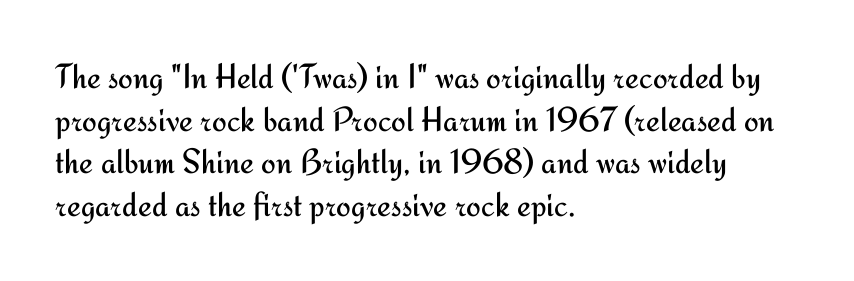
Q: Is the text bold? A: No.
Q: Is the text italic (slanted)? A: No, it is upright.
Q: Is the typeface a serif or a sans-serif typeface? A: Sans-serif.
Q: Is the text underlined? A: No.
Q: How is the paragraph aligned? A: Left-aligned.
Q: Is the spacing between letters normal or unusually wide? A: Normal.
Q: Width (condensed, normal, or wide)? A: Normal.
Q: Stroke contrast? A: Medium.
Q: x-height? A: Small.
Q: Monospaced? A: No.
